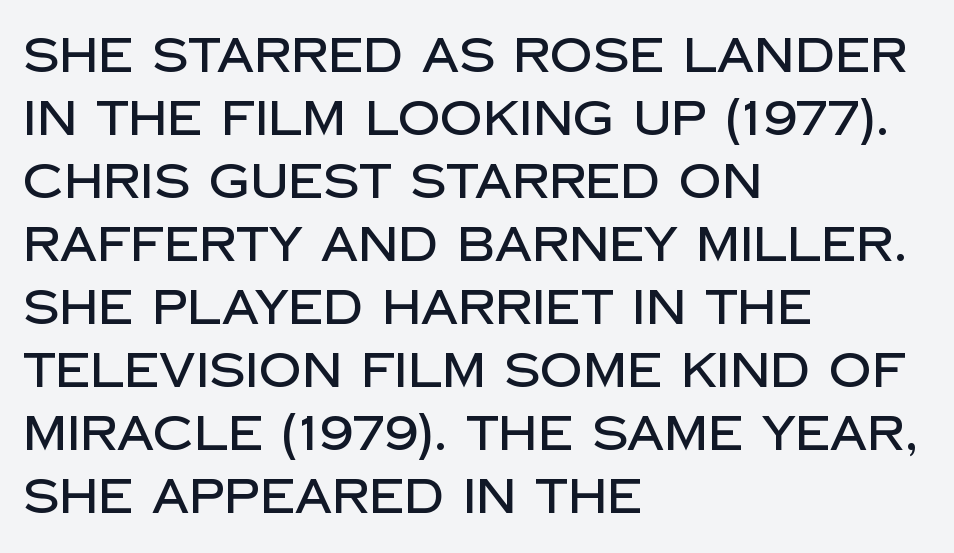
{"serif": "no", "italic": "no", "width": "normal", "stroke_contrast": "low", "x_height": "large", "monospaced": "no", "underline": "no", "align": "left", "line_spacing": "normal", "line_spacing_ratio": 1.34, "letter_spacing": "normal", "letter_spacing_em": 0.0, "glyph_px": 47}
